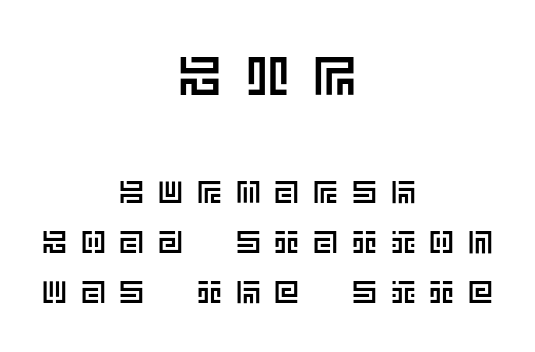
Does extra space separate the letters? Yes, quite a lot of it. The space directly below the letters is spotless. The composition opens big and finishes small. Every row of glyphs is offset so its center matches the block's center. Compared with typical paragraphs, the rows here are spaced about the same. Upright lettering throughout.
